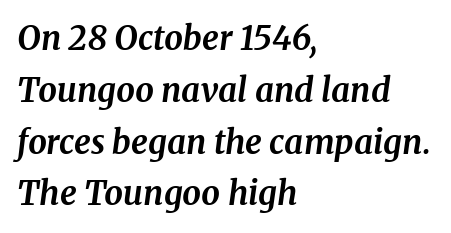
{"serif": "yes", "italic": "yes", "lean": "right", "slant_degrees": 8, "bold": "yes", "weight": "bold", "width": "normal", "stroke_contrast": "medium", "x_height": "medium", "monospaced": "no", "underline": "no", "align": "left", "line_spacing": "normal", "line_spacing_ratio": 1.57, "letter_spacing": "normal", "letter_spacing_em": 0.0, "glyph_px": 33}
